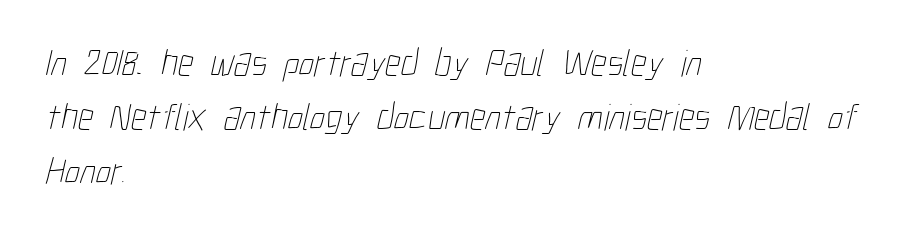
{"bold": "no", "weight": "thin", "width": "condensed", "stroke_contrast": "low", "x_height": "medium", "monospaced": "no", "underline": "no", "align": "left", "line_spacing": "normal", "line_spacing_ratio": 1.42, "letter_spacing": "normal", "letter_spacing_em": 0.0, "glyph_px": 38}
